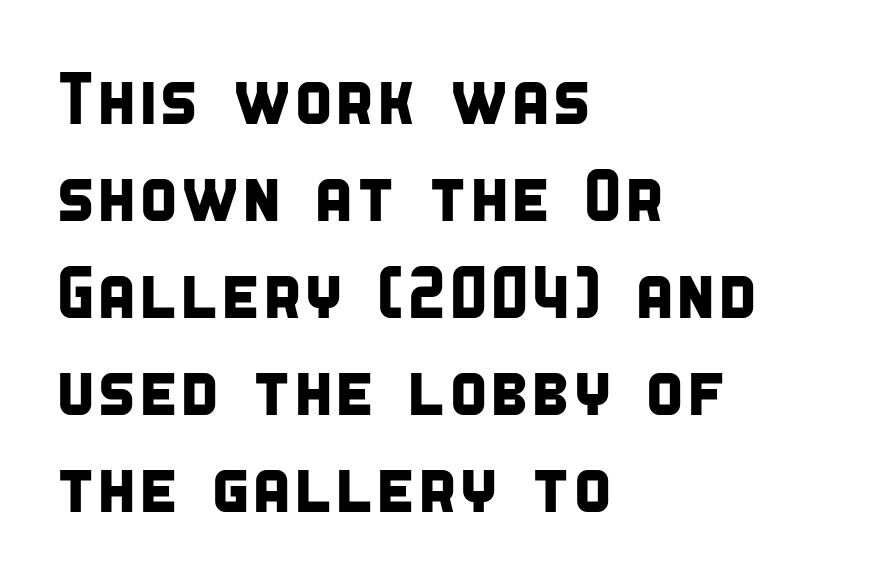
The horizontal fit of the characters is conventional and even. The glyphs in this specimen are sans serif. Clear beneath every line of the passage. The passage is arranged the way most books set body copy — flush left. You could not count columns in this text — the font is proportionally spaced. Summary of vertical rhythm: regular, with standard interline spacing.
